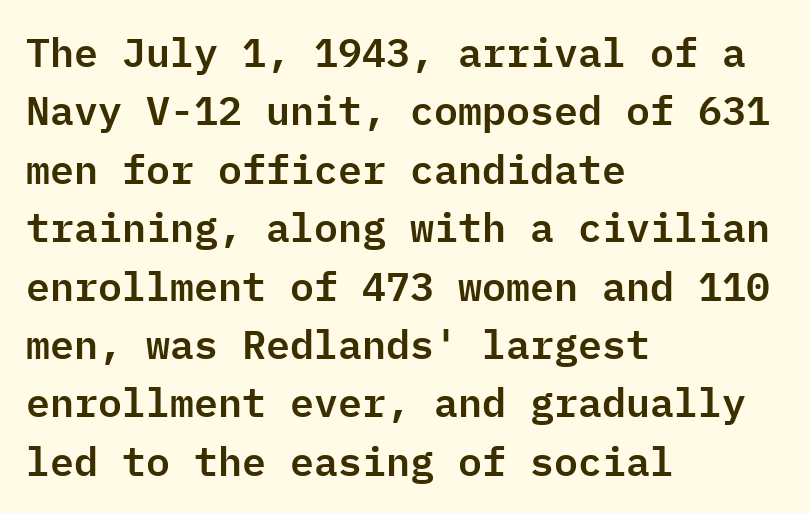
Q: Is the text italic (slanted)? A: No, it is upright.
Q: Is the typeface a serif or a sans-serif typeface? A: Sans-serif.
Q: Is the text underlined? A: No.
Q: How is the paragraph aligned? A: Left-aligned.
Q: Is the spacing between letters normal or unusually wide? A: Normal.
Q: Is the spacing between lines tight, normal or loose? A: Normal.
Q: Width (condensed, normal, or wide)? A: Normal.
Q: Stroke contrast? A: Low.
Q: x-height? A: Medium.
Q: Monospaced? A: Yes.
